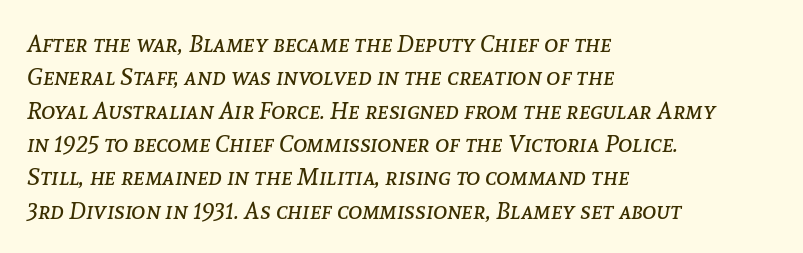
{"italic": "yes", "lean": "right", "slant_degrees": 8, "bold": "no", "underline": "no", "align": "left", "line_spacing": "normal", "line_spacing_ratio": 1.39, "letter_spacing": "normal", "letter_spacing_em": 0.0, "glyph_px": 24}
